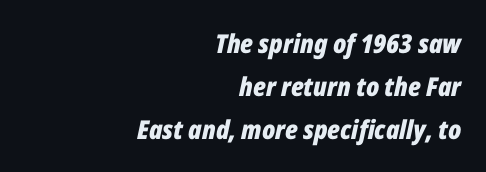
The image shows 26 px bold type, italic (leaning right); set right-aligned, normal line spacing (1.65x), normal letter spacing, not underlined.
